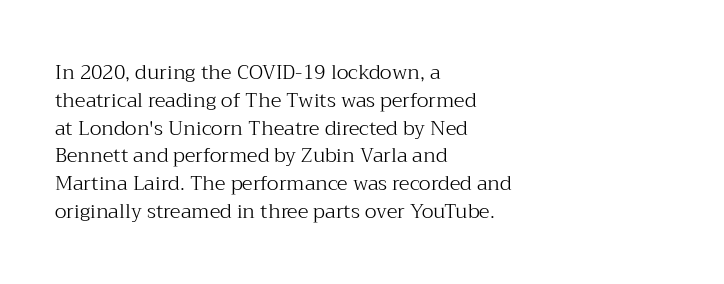
Q: Is the text bold? A: No.
Q: Is the text italic (slanted)? A: No, it is upright.
Q: Is the text underlined? A: No.
Q: How is the paragraph aligned? A: Left-aligned.
Q: Is the spacing between letters normal or unusually wide? A: Normal.
Q: Is the spacing between lines tight, normal or loose? A: Normal.
